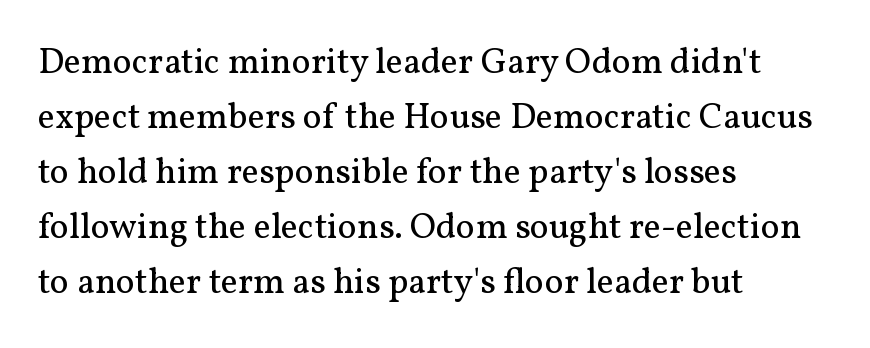
Q: Is the text bold? A: No.
Q: Is the text italic (slanted)? A: No, it is upright.
Q: Is the typeface a serif or a sans-serif typeface? A: Serif.
Q: Is the text underlined? A: No.
Q: How is the paragraph aligned? A: Left-aligned.
Q: Is the spacing between letters normal or unusually wide? A: Normal.
Q: Is the spacing between lines tight, normal or loose? A: Normal.
Q: Width (condensed, normal, or wide)? A: Normal.
Q: Stroke contrast? A: Medium.
Q: x-height? A: Medium.
Q: Monospaced? A: No.
